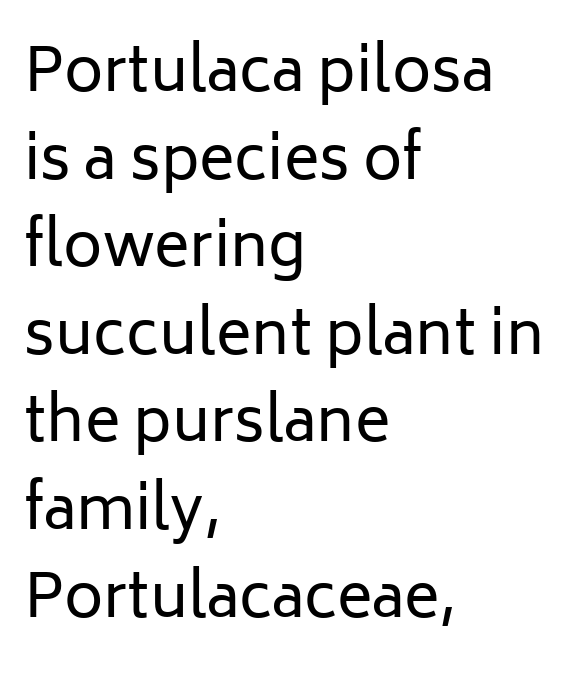
The image shows 60 px regular-weight sans-serif type, upright; set left-aligned, normal line spacing (1.46x), normal letter spacing, not underlined; low stroke contrast and a medium x-height.
